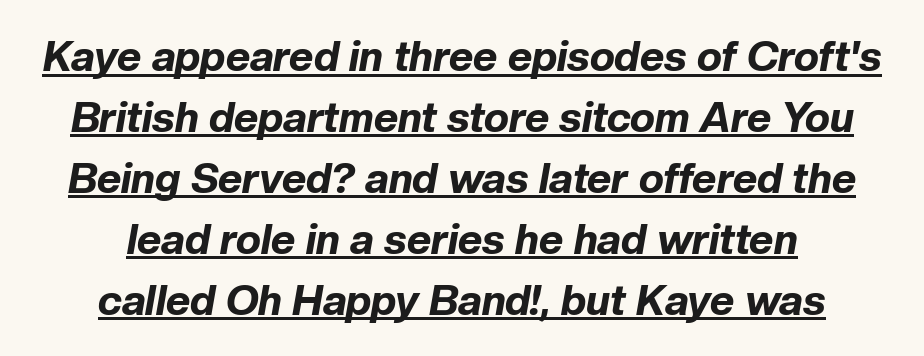
This sample has the flowing, uneven cadence of proportional lettering. The vertical gap from one line to the next is medium. Between one letter and the next there's only the usual sliver of space. Typographic density is high because the face is bold. These characters rest on top of a visible drawn line. Horizontally, the lines are justified to the midpoint only.
